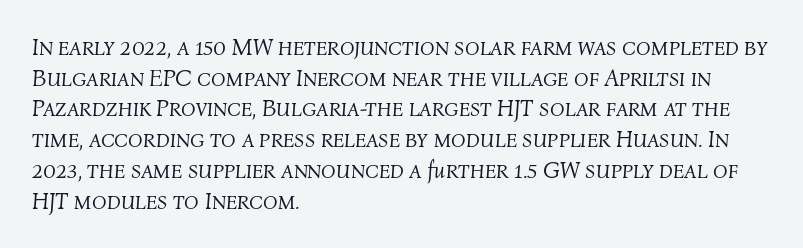
Q: Is the text bold? A: No.
Q: Is the text italic (slanted)? A: Yes, it leans right by about 4 degrees.
Q: Is the text underlined? A: No.
Q: How is the paragraph aligned? A: Left-aligned.
Q: Is the spacing between letters normal or unusually wide? A: Normal.
Q: Is the spacing between lines tight, normal or loose? A: Normal.
